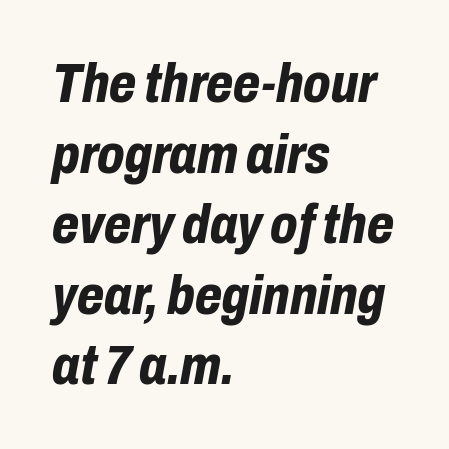
The image shows 56 px bold, condensed type, italic (leaning right); set left-aligned, normal line spacing (1.26x), normal letter spacing, not underlined; low stroke contrast and a medium x-height.
